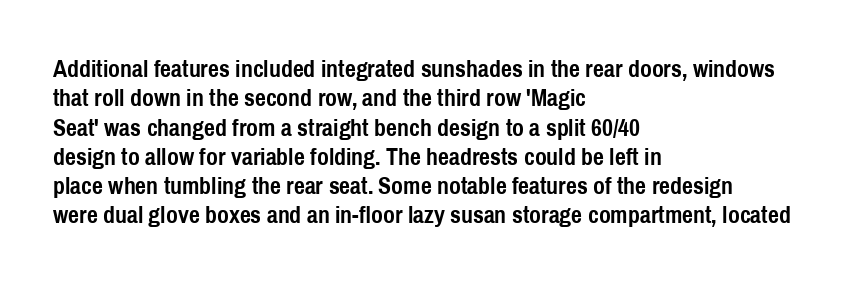
Check the space under the baseline: it is left empty. Words appear dense and cohesive because spacing is normal. Summary of weight: heavy, a full bold. Caption: multi-line text, flush left, ragged right.
